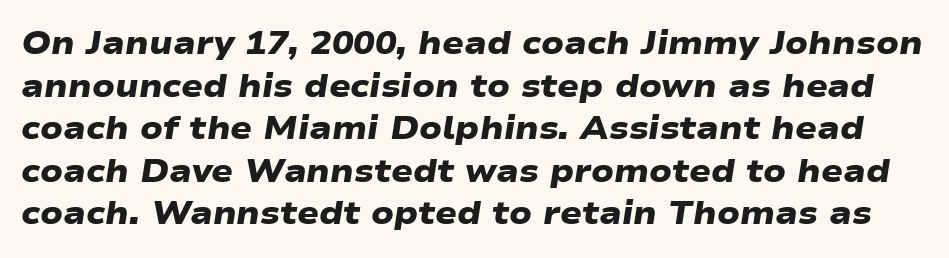
Unlike a traditional serif, this face leaves its strokes unadorned. Between one letter and the next there's only the usual sliver of space. The passage shown is not underscored anywhere. The letters advance in unequal steps, a hallmark of proportional type.
